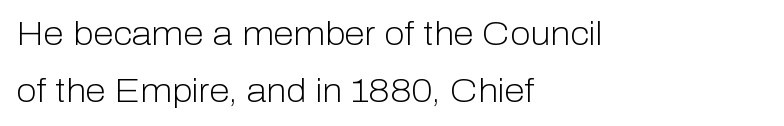
The image shows 33 px light sans-serif type, upright; set left-aligned, line spacing 1.73x, normal letter spacing, not underlined; low stroke contrast and a medium x-height.
